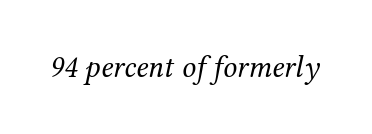
The image shows 31 px regular-weight serif type, italic (leaning right); set normal letter spacing, not underlined; medium stroke contrast and a medium x-height.
